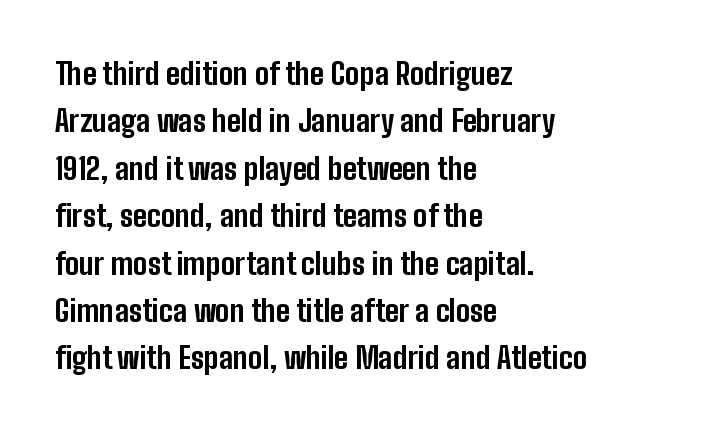
The image shows 30 px bold, condensed sans-serif type, upright; set left-aligned, normal line spacing (1.58x), normal letter spacing, not underlined; low stroke contrast and a medium x-height.
